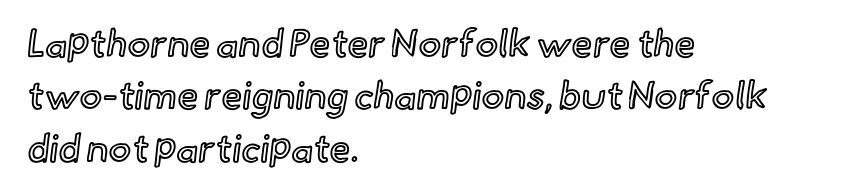
Check under the words: just untouched page. This rendering uses left alignment, leaving the right contour irregular. Each word holds together tightly as a unit, with standard inter-letter gaps. Do the characters align in a grid? No, the font is proportional. Compared with typical paragraphs, the rows here are spaced about the same.
